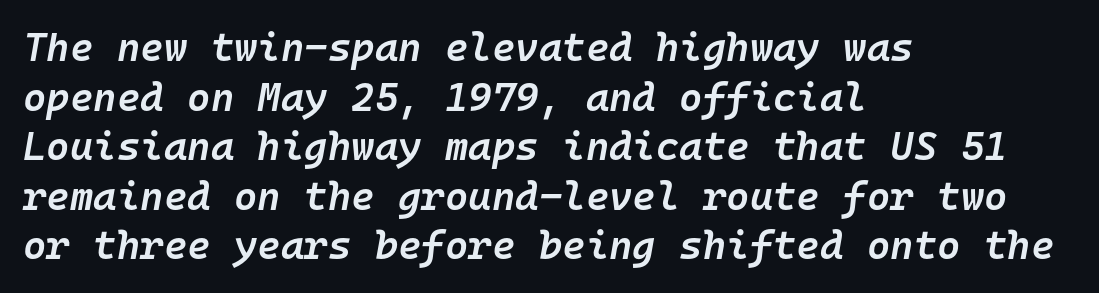
Q: Is the text bold? A: Semi-bold.
Q: Is the text italic (slanted)? A: Yes, it leans right by about 10 degrees.
Q: Is the text underlined? A: No.
Q: How is the paragraph aligned? A: Left-aligned.
Q: Is the spacing between letters normal or unusually wide? A: Normal.
Q: Width (condensed, normal, or wide)? A: Normal.
Q: Stroke contrast? A: Low.
Q: x-height? A: Medium.
Q: Monospaced? A: Yes.
